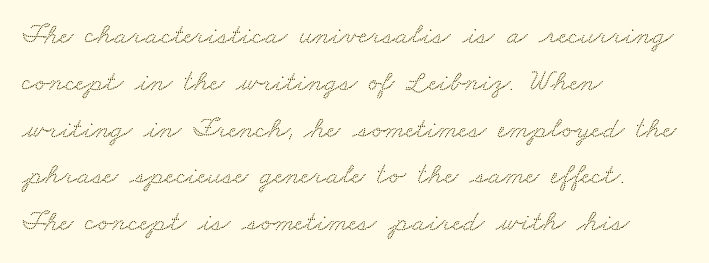
Q: Is the typeface a serif or a sans-serif typeface? A: Serif.
Q: Is the text underlined? A: No.
Q: How is the paragraph aligned? A: Left-aligned.
Q: Is the spacing between letters normal or unusually wide? A: Normal.
Q: Is the spacing between lines tight, normal or loose? A: Normal.
Q: Width (condensed, normal, or wide)? A: Wide.
Q: Stroke contrast? A: Low.
Q: x-height? A: Small.
Q: Monospaced? A: No.
